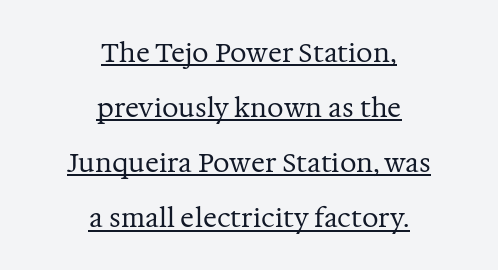
Q: Is the text bold? A: No.
Q: Is the text italic (slanted)? A: No, it is upright.
Q: Is the text underlined? A: Yes.
Q: How is the paragraph aligned? A: Centered.
Q: Is the spacing between letters normal or unusually wide? A: Normal.
Q: Is the spacing between lines tight, normal or loose? A: Loose.
